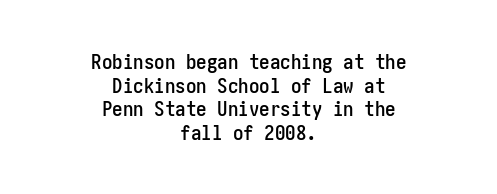
The image shows 21 px text type, upright; set centered, tight line spacing (1.12x), normal letter spacing, not underlined.
